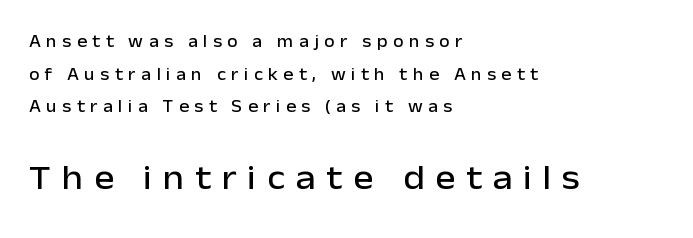
{"serif": "no", "italic": "no", "width": "normal", "stroke_contrast": "low", "x_height": "medium", "monospaced": "no", "underline": "no", "align": "left", "line_spacing": "loose", "line_spacing_ratio": 1.92, "letter_spacing": "wide", "letter_spacing_em": 0.32, "larger_block": "second", "size_ratio": 2.0, "glyph_px": 34}
